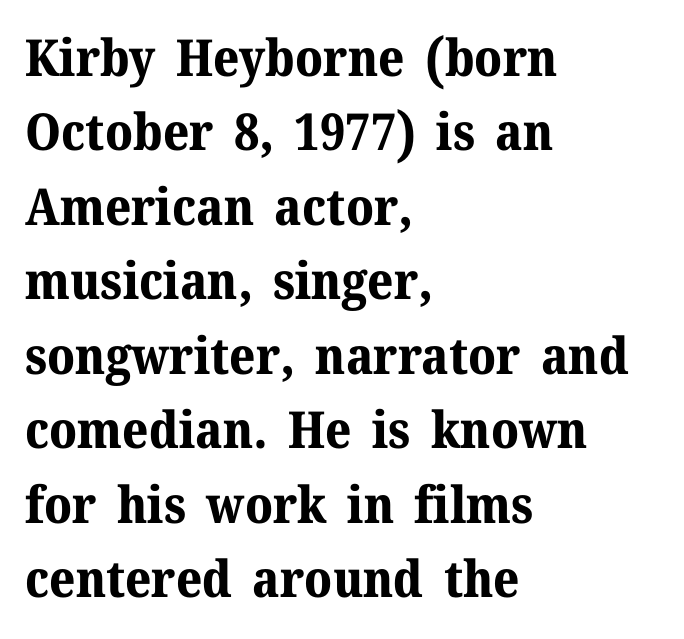
The image shows 51 px bold serif type, upright; set left-aligned, normal line spacing (1.46x), normal letter spacing, not underlined; medium stroke contrast and a medium x-height.
